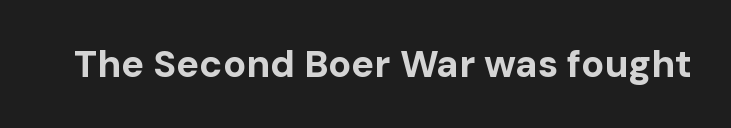
The image shows 38 px bold sans-serif type, upright; set normal letter spacing, not underlined; low stroke contrast and a medium x-height.
